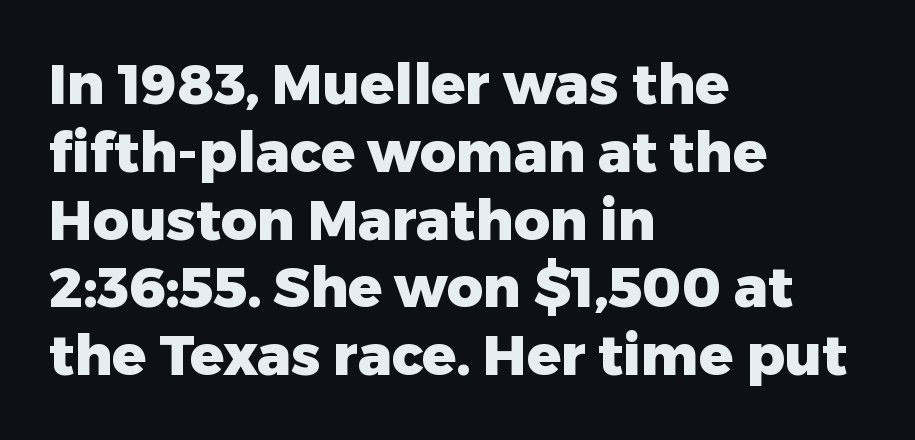
The image shows 56 px heavy sans-serif type, upright; set left-aligned, line spacing 1.21x, normal letter spacing, not underlined; low stroke contrast and a medium x-height.
